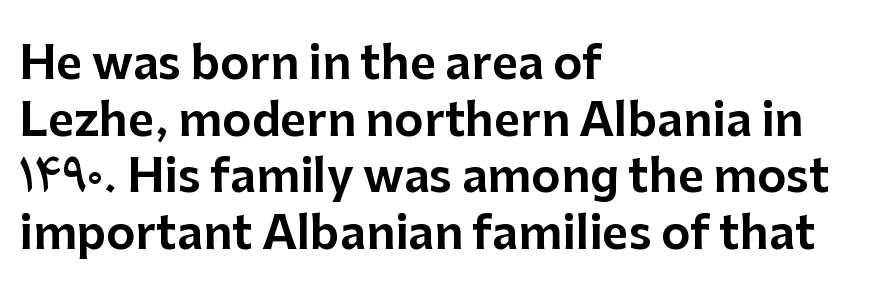
The passage shown has conventional tracking throughout. Each letter keeps its own natural width here, so spacing adapts to shape. Every row of glyphs begins at an identical x-position on the left. A roman cut, with each character standing at attention.
